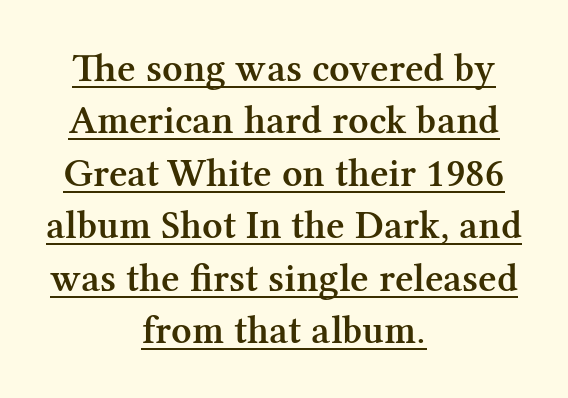
{"serif": "yes", "italic": "no", "bold": "semi", "weight": "semibold", "width": "normal", "stroke_contrast": "medium", "x_height": "medium", "monospaced": "no", "underline": "yes", "align": "center", "line_spacing": "normal", "line_spacing_ratio": 1.31, "letter_spacing": "normal", "letter_spacing_em": 0.0, "glyph_px": 40}
